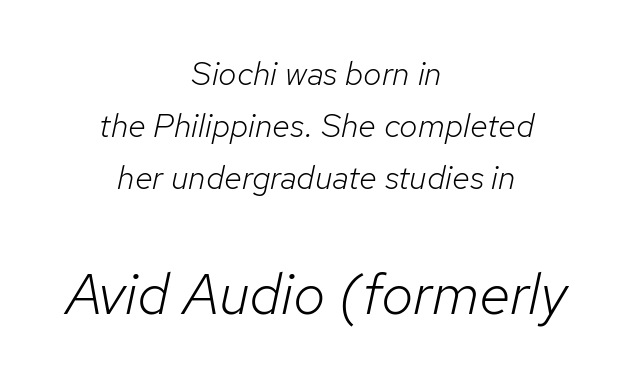
The baseline area is clear. Italic? Definitely — the glyphs are oblique. Size hierarchy here favors the trailing block over the leading one. The leading is moderate, giving the passage an even texture. Compared with typical body copy, the letter spacing here is the same.
